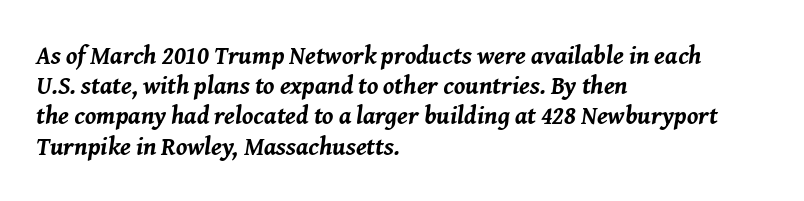
Q: Is the text bold? A: Yes.
Q: Is the text italic (slanted)? A: Yes, it leans right by about 8 degrees.
Q: Is the text underlined? A: No.
Q: How is the paragraph aligned? A: Left-aligned.
Q: Is the spacing between letters normal or unusually wide? A: Normal.
